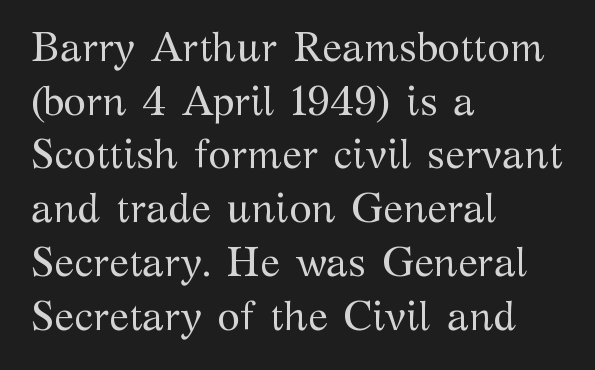
{"serif": "yes", "italic": "no", "bold": "no", "weight": "regular", "width": "normal", "stroke_contrast": "medium", "x_height": "medium", "monospaced": "no", "underline": "no", "align": "left", "line_spacing": "normal", "line_spacing_ratio": 1.31, "letter_spacing": "normal", "letter_spacing_em": 0.0, "glyph_px": 41}
